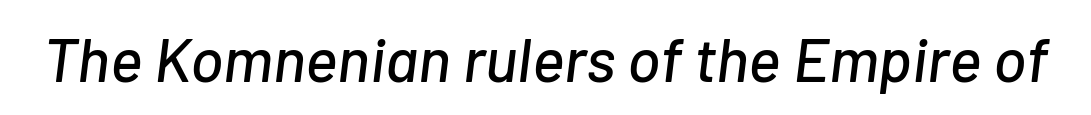
{"italic": "yes", "lean": "right", "slant_degrees": 7, "width": "normal", "stroke_contrast": "low", "x_height": "medium", "monospaced": "no", "underline": "no", "letter_spacing": "normal", "letter_spacing_em": 0.0, "glyph_px": 62}
